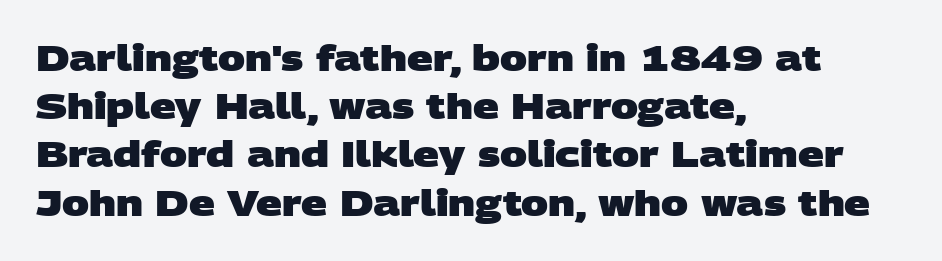
Q: Is the text bold? A: Yes.
Q: Is the typeface a serif or a sans-serif typeface? A: Sans-serif.
Q: Is the text underlined? A: No.
Q: How is the paragraph aligned? A: Left-aligned.
Q: Is the spacing between letters normal or unusually wide? A: Normal.
Q: Is the spacing between lines tight, normal or loose? A: Normal.
Q: Width (condensed, normal, or wide)? A: Wide.
Q: Stroke contrast? A: Low.
Q: x-height? A: Large.
Q: Monospaced? A: No.
